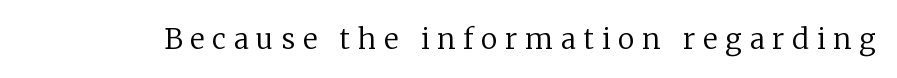
Q: Is the text bold? A: No.
Q: Is the text italic (slanted)? A: No, it is upright.
Q: Is the typeface a serif or a sans-serif typeface? A: Serif.
Q: Is the text underlined? A: No.
Q: Is the spacing between letters normal or unusually wide? A: Unusually wide.
Q: Width (condensed, normal, or wide)? A: Normal.
Q: Stroke contrast? A: Low.
Q: x-height? A: Medium.
Q: Monospaced? A: No.
